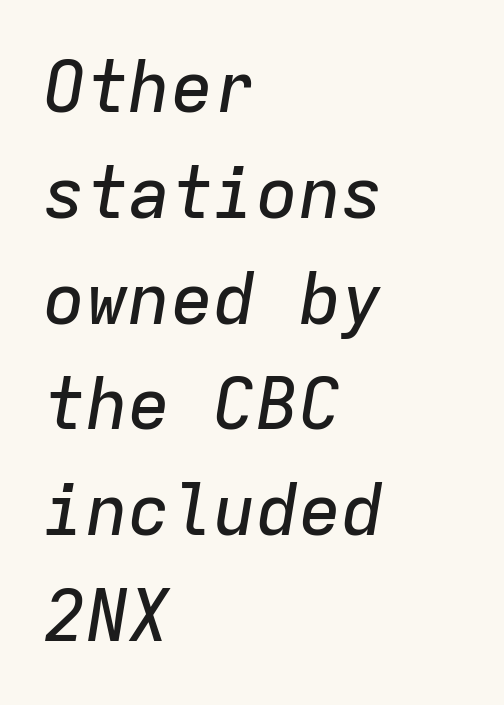
{"italic": "yes", "lean": "right", "slant_degrees": 9, "width": "normal", "stroke_contrast": "low", "x_height": "medium", "monospaced": "yes", "underline": "no", "align": "left", "line_spacing": "normal", "line_spacing_ratio": 1.49, "letter_spacing": "normal", "letter_spacing_em": 0.0, "glyph_px": 71}
